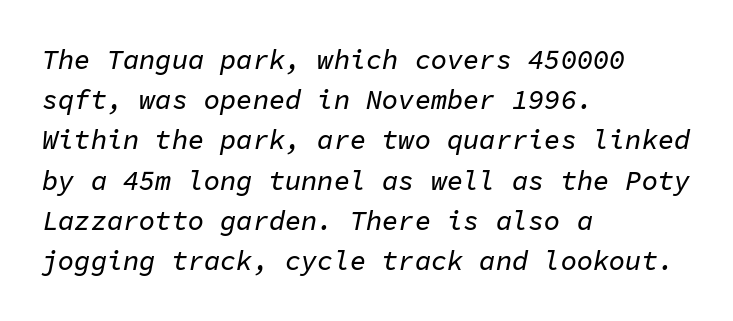
The image shows 27 px text type, italic (leaning right); set left-aligned, normal line spacing (1.49x), normal letter spacing, not underlined.
